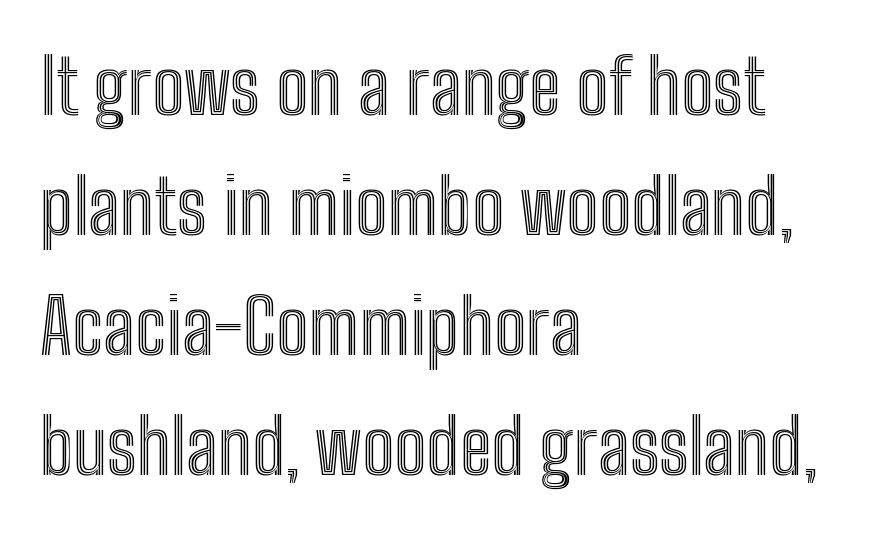
Q: Is the text italic (slanted)? A: No, it is upright.
Q: Is the text underlined? A: No.
Q: How is the paragraph aligned? A: Left-aligned.
Q: Is the spacing between letters normal or unusually wide? A: Normal.
Q: Is the spacing between lines tight, normal or loose? A: Normal.
Q: Width (condensed, normal, or wide)? A: Condensed.
Q: x-height? A: Medium.
Q: Monospaced? A: No.
